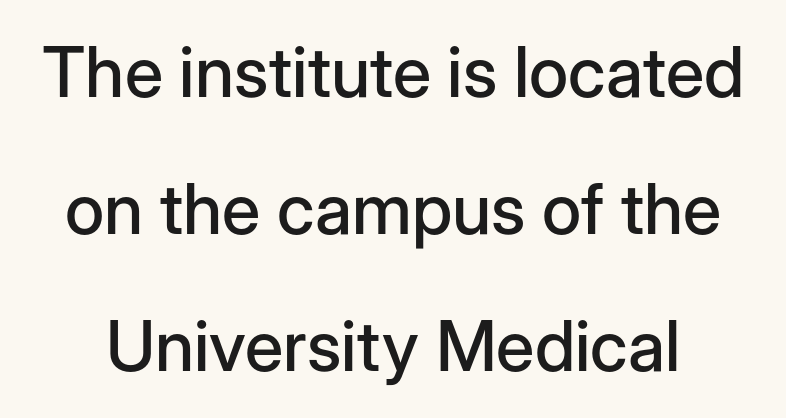
The image shows 70 px sans-serif type, upright; set loose line spacing (1.96x), normal letter spacing, not underlined; low stroke contrast and a medium x-height.
